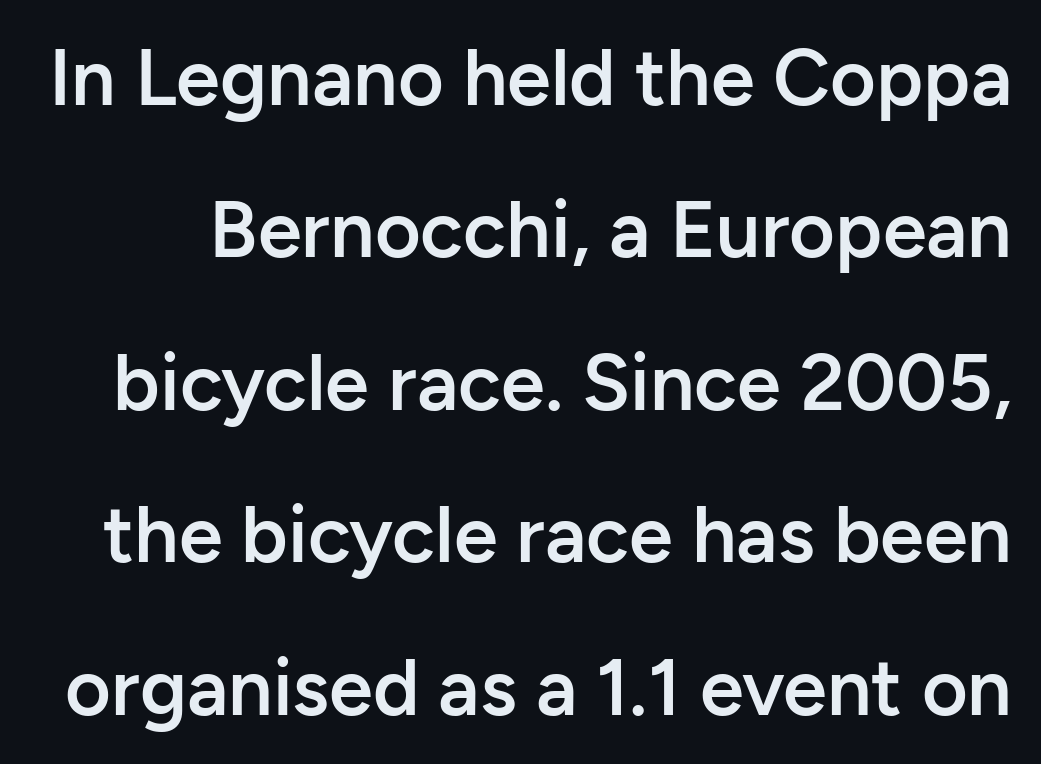
The image shows 79 px semibold sans-serif type, upright; set loose line spacing (1.93x), normal letter spacing, not underlined; low stroke contrast and a medium x-height.
